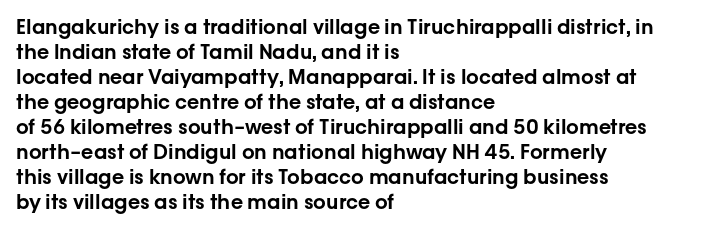
The space between consecutive lines is moderate. The area under the type is left untouched. The letters sit at their default tracking, neither squeezed nor spread. If you drew a line through each stem, it would be perfectly vertical. This rendering uses left alignment, leaving the right contour irregular.
